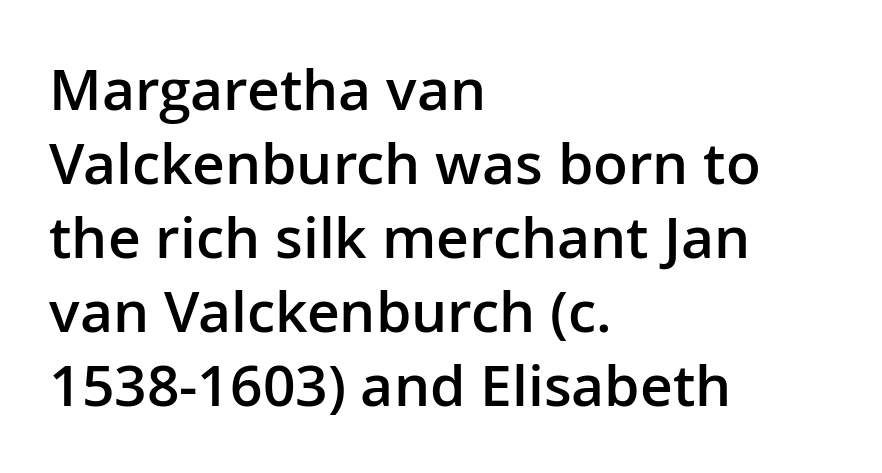
{"serif": "no", "italic": "no", "bold": "semi", "weight": "semibold", "width": "normal", "stroke_contrast": "low", "x_height": "medium", "monospaced": "no", "underline": "no", "align": "left", "line_spacing": "normal", "line_spacing_ratio": 1.3, "letter_spacing": "normal", "letter_spacing_em": 0.0, "glyph_px": 57}
